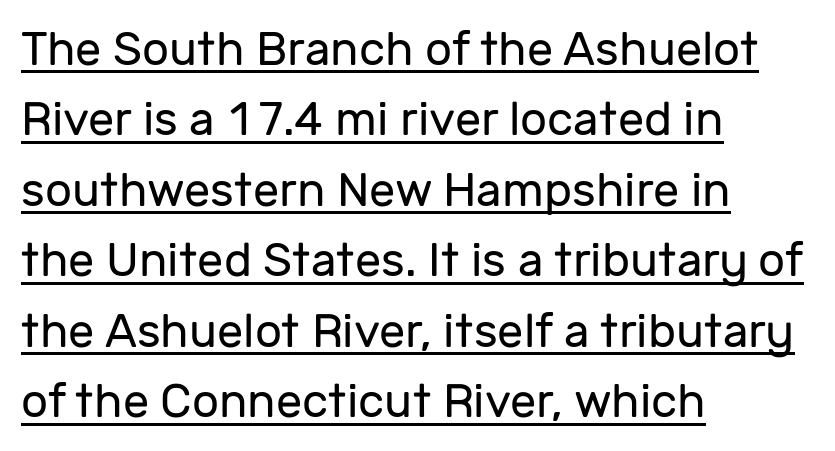
Q: Is the text bold? A: No.
Q: Is the text italic (slanted)? A: No, it is upright.
Q: Is the typeface a serif or a sans-serif typeface? A: Sans-serif.
Q: Is the text underlined? A: Yes.
Q: How is the paragraph aligned? A: Left-aligned.
Q: Is the spacing between letters normal or unusually wide? A: Normal.
Q: Is the spacing between lines tight, normal or loose? A: Normal.
Q: Width (condensed, normal, or wide)? A: Normal.
Q: Stroke contrast? A: Low.
Q: x-height? A: Medium.
Q: Monospaced? A: No.
